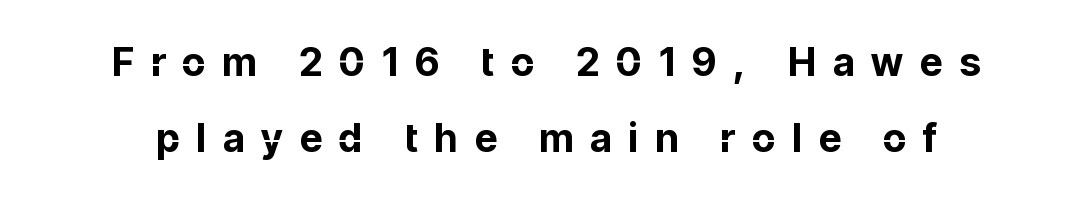
{"serif": "no", "italic": "no", "bold": "yes", "weight": "bold", "width": "normal", "stroke_contrast": "low", "x_height": "medium", "monospaced": "no", "underline": "no", "line_spacing": "loose", "line_spacing_ratio": 1.96, "letter_spacing": "wide", "letter_spacing_em": 0.44, "glyph_px": 39}
